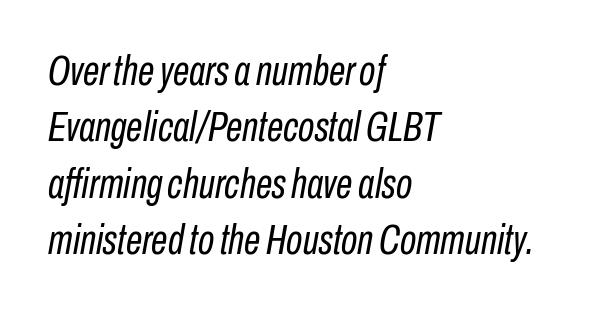
The image shows 42 px regular-weight, condensed type, italic (leaning right); set left-aligned, normal line spacing (1.34x), normal letter spacing, not underlined; low stroke contrast and a medium x-height.
